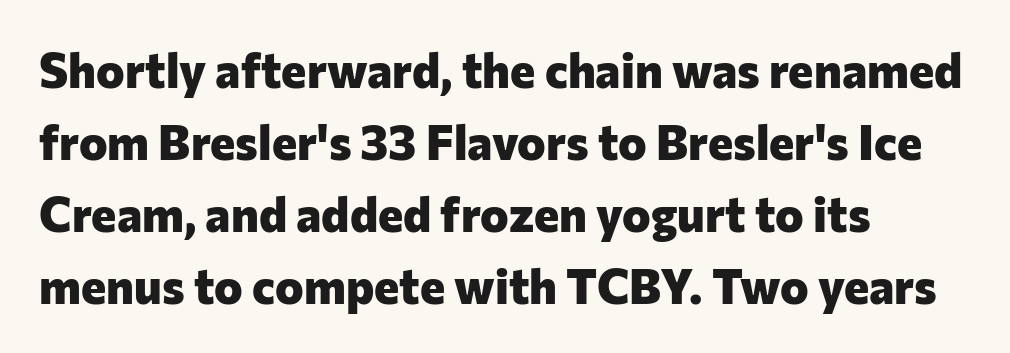
Q: Is the text bold? A: Yes.
Q: Is the text italic (slanted)? A: No, it is upright.
Q: Is the typeface a serif or a sans-serif typeface? A: Sans-serif.
Q: Is the text underlined? A: No.
Q: How is the paragraph aligned? A: Left-aligned.
Q: Is the spacing between letters normal or unusually wide? A: Normal.
Q: Is the spacing between lines tight, normal or loose? A: Normal.
Q: Width (condensed, normal, or wide)? A: Normal.
Q: Stroke contrast? A: Low.
Q: x-height? A: Medium.
Q: Monospaced? A: No.
